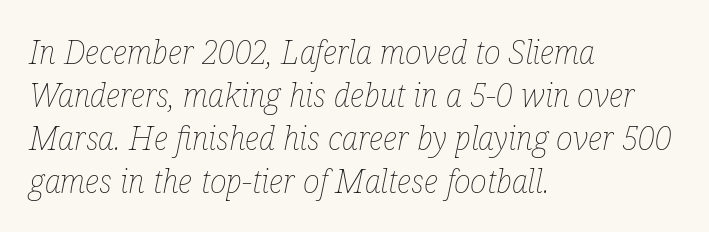
Q: Is the text bold? A: No.
Q: Is the text italic (slanted)? A: Yes, it leans right by about 12 degrees.
Q: Is the text underlined? A: No.
Q: How is the paragraph aligned? A: Left-aligned.
Q: Is the spacing between letters normal or unusually wide? A: Normal.
Q: Is the spacing between lines tight, normal or loose? A: Normal.
Q: Width (condensed, normal, or wide)? A: Condensed.
Q: Stroke contrast? A: Low.
Q: x-height? A: Medium.
Q: Monospaced? A: No.
